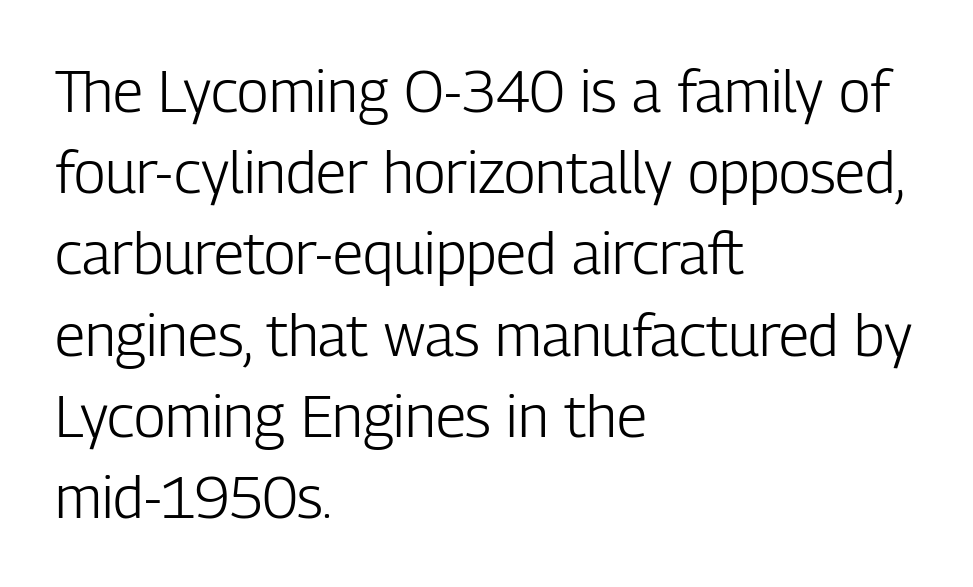
{"serif": "no", "italic": "no", "bold": "no", "weight": "light", "width": "condensed", "stroke_contrast": "low", "x_height": "medium", "monospaced": "no", "underline": "no", "align": "left", "line_spacing": "normal", "line_spacing_ratio": 1.4, "letter_spacing": "normal", "letter_spacing_em": 0.0, "glyph_px": 58}
